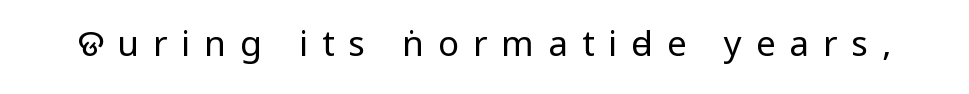
Ink coverage per letter is moderate at most. Vertical strokes here are truly vertical. A typesetter would label this face a sans. Decoration check: the copy has no underline. The gaps between neighbouring characters are conspicuously large.
